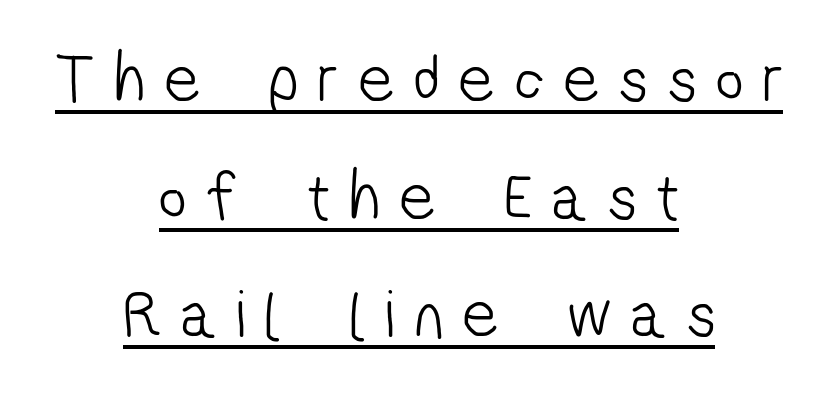
The image shows 68 px light, condensed sans-serif type; set centered, line spacing 1.73x, unusually wide letter spacing (+0.3 em), underlined; low stroke contrast and a medium x-height.
